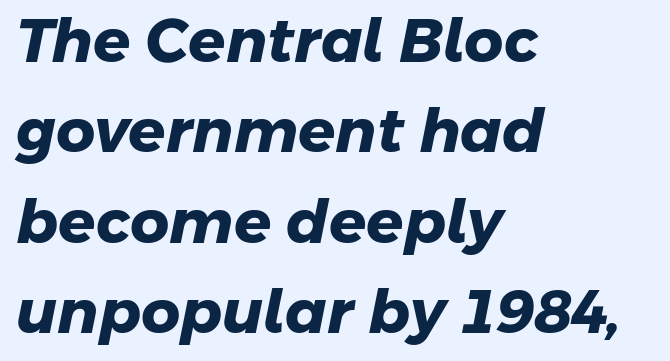
The specimen omits any rule beneath the text block's lines. Each glyph is drawn with heavy, bold strokes. You could not count columns in this text — the font is proportionally spaced. This sample uses a sans-serif face. Horizontal alignment here is leftward, the default for most running prose.
